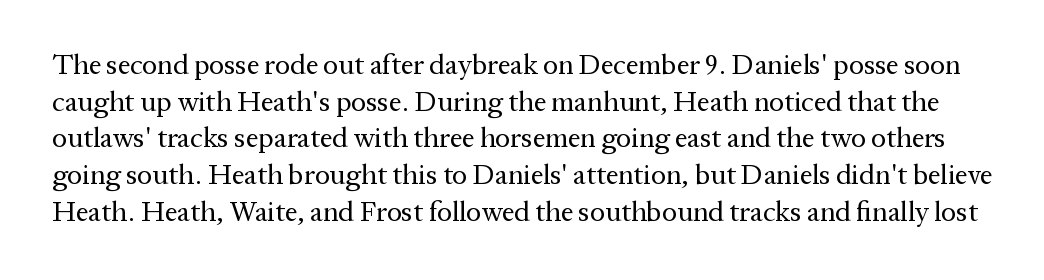
{"serif": "yes", "italic": "no", "bold": "no", "weight": "regular", "width": "normal", "stroke_contrast": "medium", "x_height": "medium", "monospaced": "no", "underline": "no", "line_spacing": "normal", "line_spacing_ratio": 1.31, "letter_spacing": "normal", "letter_spacing_em": 0.0, "glyph_px": 28}
